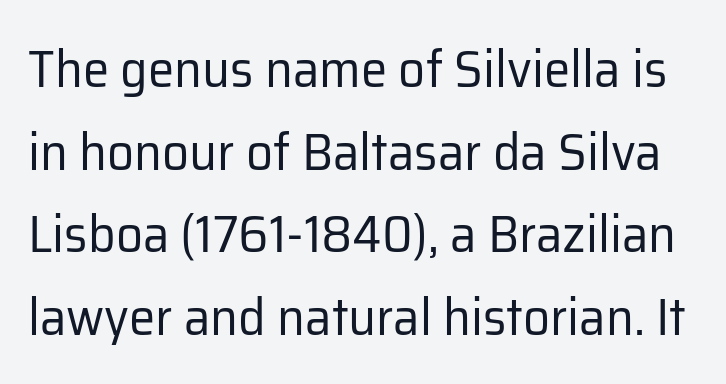
Q: Is the text bold? A: No.
Q: Is the text italic (slanted)? A: No, it is upright.
Q: Is the typeface a serif or a sans-serif typeface? A: Sans-serif.
Q: Is the text underlined? A: No.
Q: Is the spacing between letters normal or unusually wide? A: Normal.
Q: Is the spacing between lines tight, normal or loose? A: Normal.
Q: Width (condensed, normal, or wide)? A: Normal.
Q: Stroke contrast? A: Low.
Q: x-height? A: Medium.
Q: Monospaced? A: No.
